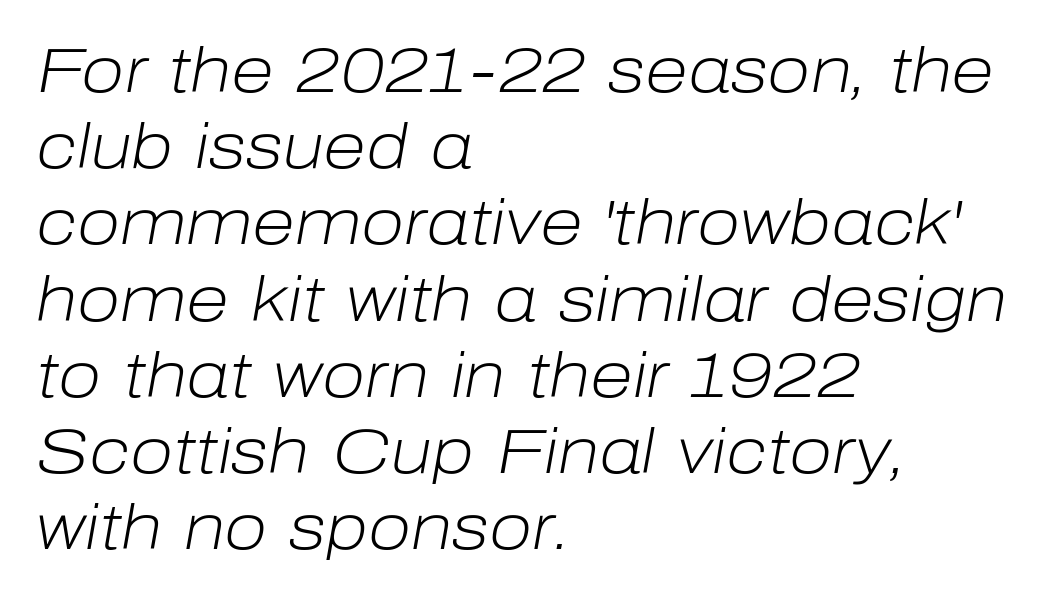
The letterforms sit shoulder to shoulder at normal distance. Proportional: the letters do not fall into vertical columns. Yep, that's italic — everything's leaning. These glyphs show unthickened strokes, regular width or finer.
